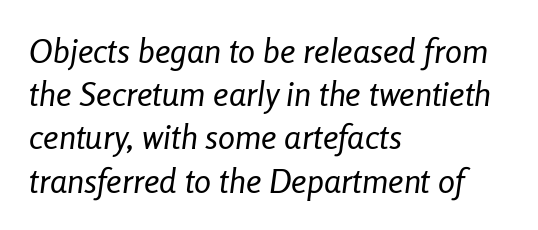
Q: Is the text bold? A: No.
Q: Is the text italic (slanted)? A: Yes, it leans right by about 8 degrees.
Q: Is the text underlined? A: No.
Q: How is the paragraph aligned? A: Left-aligned.
Q: Is the spacing between letters normal or unusually wide? A: Normal.
Q: Is the spacing between lines tight, normal or loose? A: Normal.
Q: Width (condensed, normal, or wide)? A: Condensed.
Q: Stroke contrast? A: Low.
Q: x-height? A: Medium.
Q: Monospaced? A: No.
